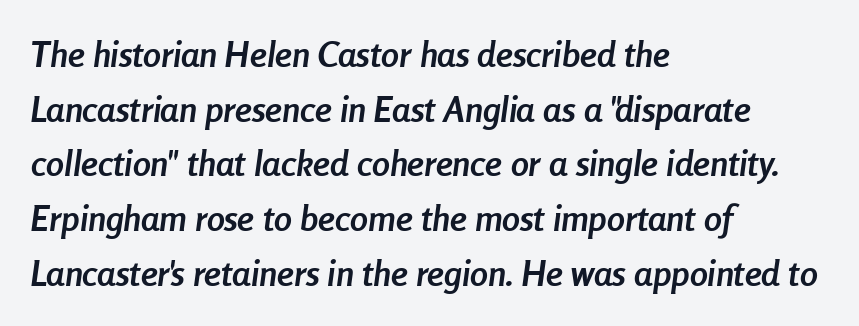
The image shows 36 px semibold, condensed type, italic (leaning right); set left-aligned, normal line spacing (1.52x), normal letter spacing, not underlined; low stroke contrast and a medium x-height.
